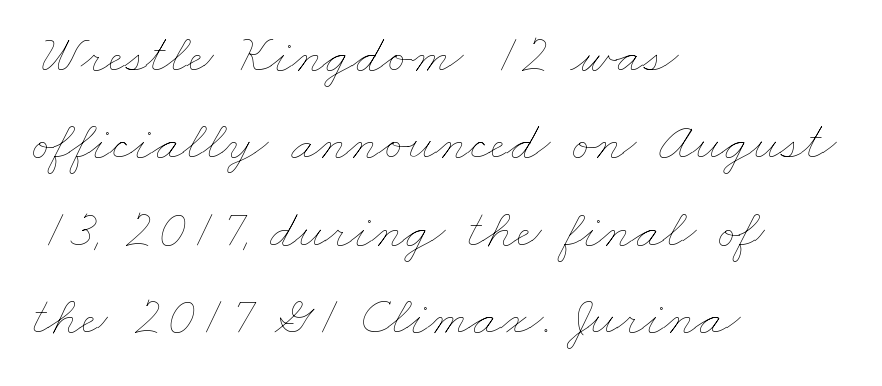
The image shows 56 px thin, wide type; set left-aligned, normal line spacing (1.56x), normal letter spacing, not underlined; low stroke contrast and a small x-height.
